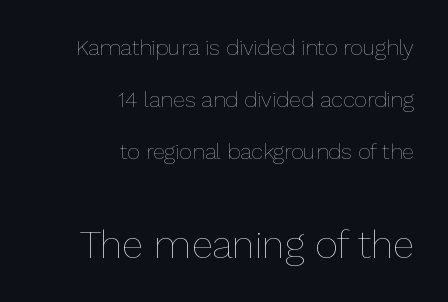
{"italic": "no", "bold": "no", "weight": "thin", "width": "normal", "stroke_contrast": "low", "x_height": "medium", "monospaced": "no", "underline": "no", "align": "right", "line_spacing": "loose", "line_spacing_ratio": 2.36, "letter_spacing": "normal", "letter_spacing_em": 0.0, "larger_block": "second", "size_ratio": 1.77, "glyph_px": 39}
